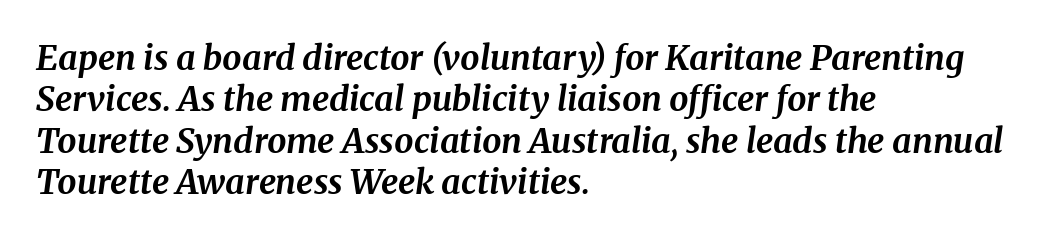
{"serif": "yes", "italic": "yes", "lean": "right", "slant_degrees": 8, "bold": "yes", "weight": "bold", "width": "normal", "stroke_contrast": "medium", "x_height": "medium", "monospaced": "no", "underline": "no", "align": "left", "line_spacing_ratio": 1.22, "letter_spacing": "normal", "letter_spacing_em": 0.0, "glyph_px": 34}
